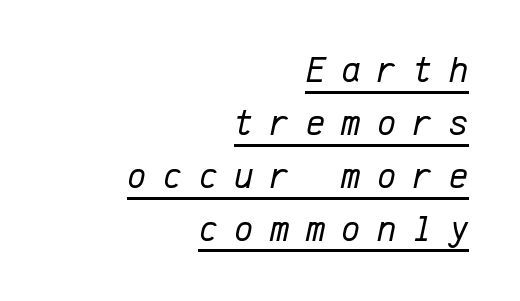
The font is comparable to plain body text, perhaps lighter. The specimen reads as italic at a glance. The passage shown has open, widely tracked lettering throughout. Monospaced: the letters line up in strict vertical columns. Right-aligned paragraph, ragged on the left.
